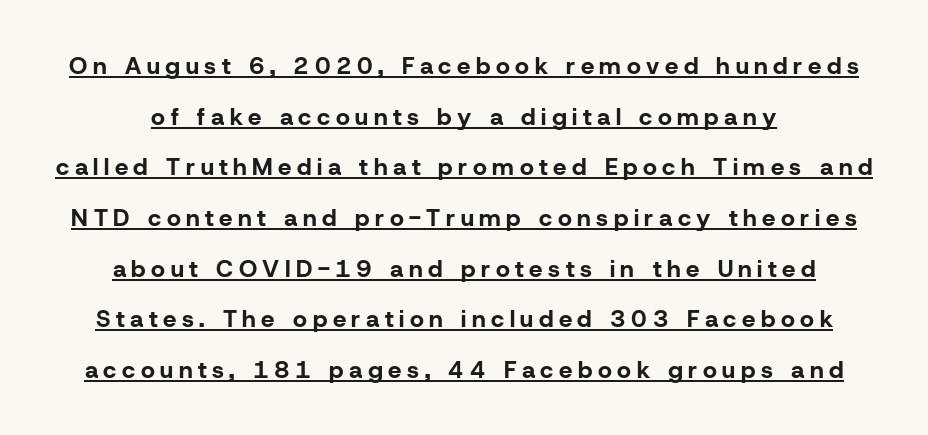
Q: Is the text bold? A: Yes.
Q: Is the text italic (slanted)? A: No, it is upright.
Q: Is the text underlined? A: Yes.
Q: How is the paragraph aligned? A: Centered.
Q: Is the spacing between letters normal or unusually wide? A: Unusually wide.
Q: Is the spacing between lines tight, normal or loose? A: Loose.
